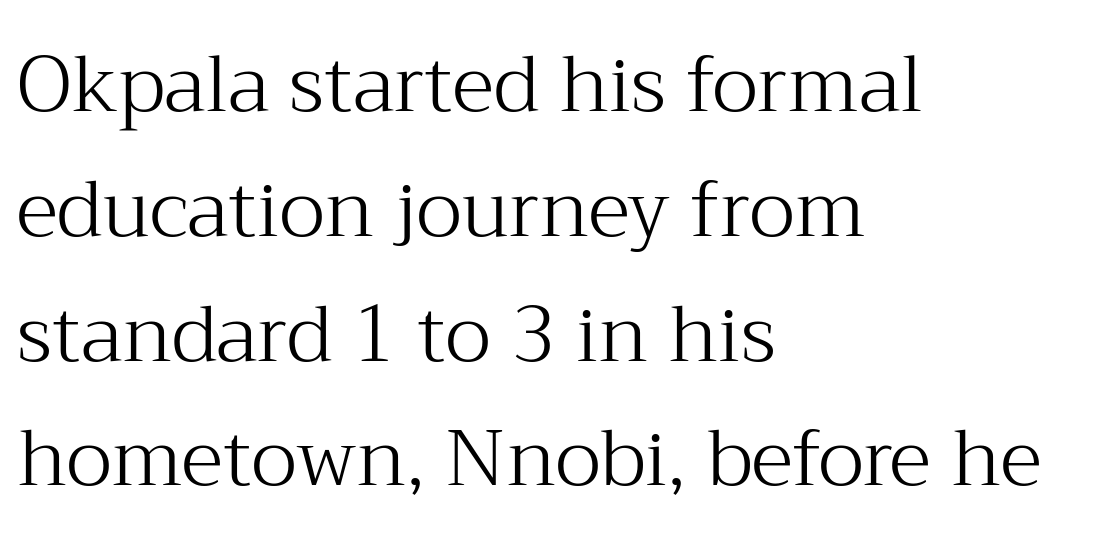
Q: Is the text bold? A: No.
Q: Is the text italic (slanted)? A: No, it is upright.
Q: Is the typeface a serif or a sans-serif typeface? A: Serif.
Q: Is the text underlined? A: No.
Q: How is the paragraph aligned? A: Left-aligned.
Q: Is the spacing between letters normal or unusually wide? A: Normal.
Q: Is the spacing between lines tight, normal or loose? A: Normal.
Q: Width (condensed, normal, or wide)? A: Normal.
Q: Stroke contrast? A: Medium.
Q: x-height? A: Medium.
Q: Monospaced? A: No.
